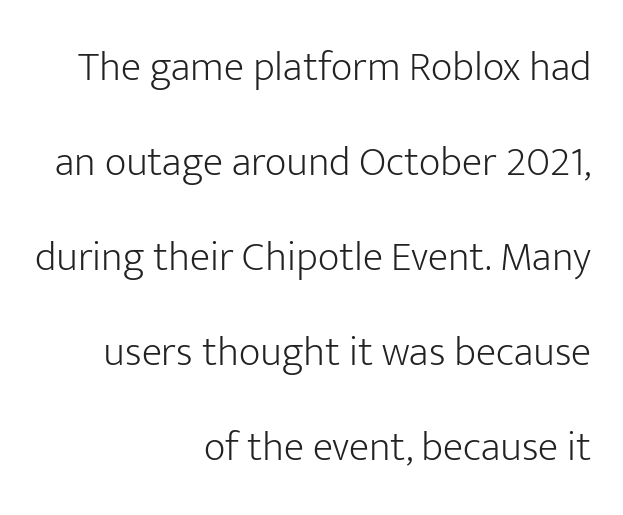
{"serif": "no", "italic": "no", "bold": "no", "weight": "light", "width": "normal", "stroke_contrast": "low", "x_height": "medium", "monospaced": "no", "underline": "no", "align": "right", "line_spacing": "loose", "line_spacing_ratio": 2.26, "letter_spacing": "normal", "letter_spacing_em": 0.0, "glyph_px": 42}
